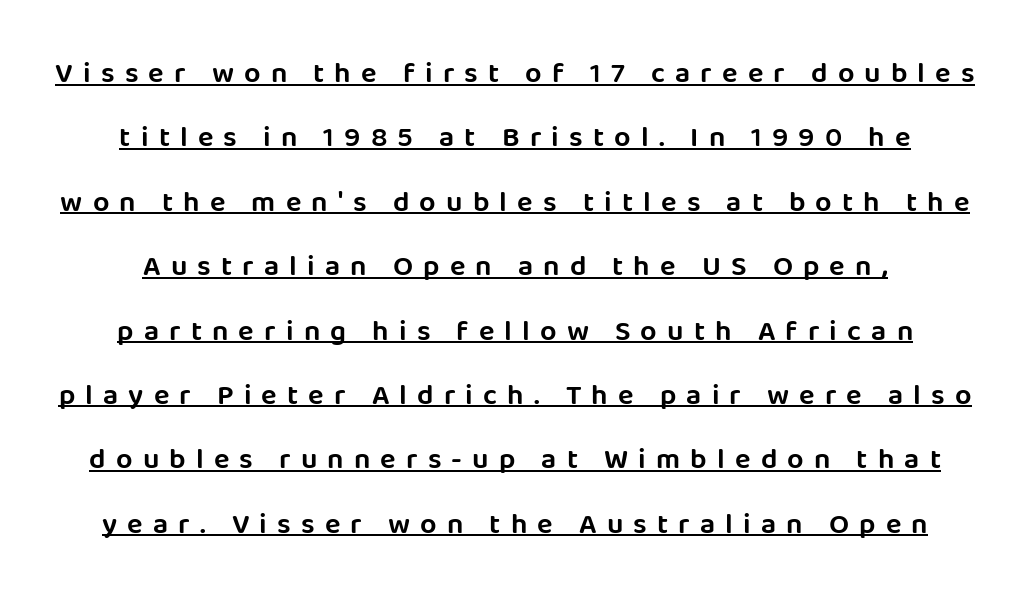
The image shows 29 px sans-serif type, upright; set centered, loose line spacing (2.22x), unusually wide letter spacing (+0.35 em), underlined; low stroke contrast and a large x-height.
